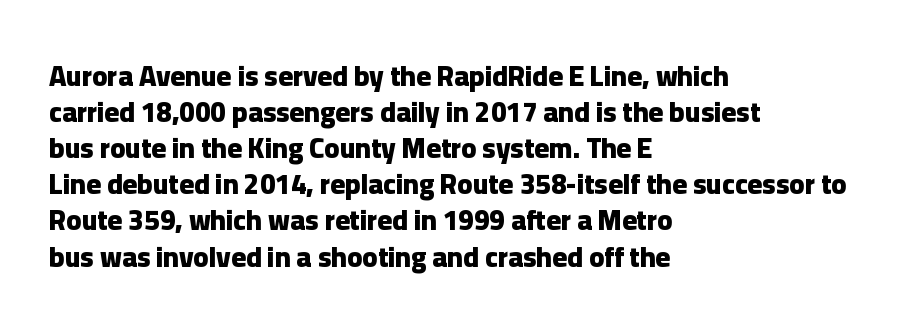
Q: Is the text bold? A: Yes.
Q: Is the text italic (slanted)? A: No, it is upright.
Q: Is the typeface a serif or a sans-serif typeface? A: Sans-serif.
Q: Is the text underlined? A: No.
Q: How is the paragraph aligned? A: Left-aligned.
Q: Is the spacing between letters normal or unusually wide? A: Normal.
Q: Is the spacing between lines tight, normal or loose? A: Normal.
Q: Width (condensed, normal, or wide)? A: Normal.
Q: Stroke contrast? A: Low.
Q: x-height? A: Medium.
Q: Monospaced? A: No.
